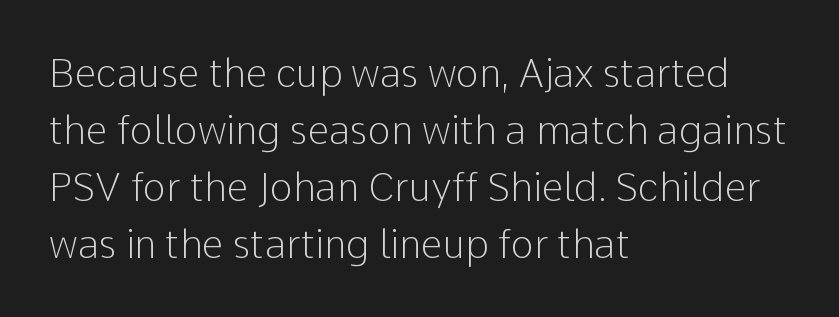
The image shows 39 px light sans-serif type, upright; set left-aligned, normal line spacing (1.46x), normal letter spacing, not underlined; low stroke contrast and a medium x-height.
